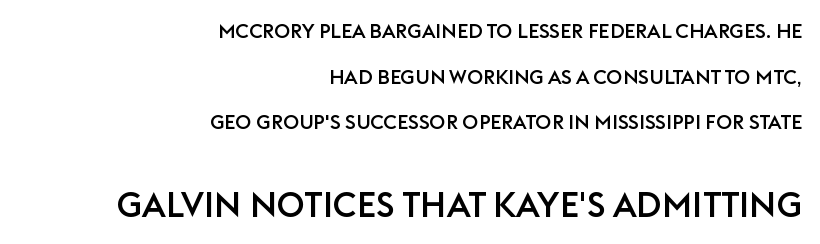
Q: Is the text italic (slanted)? A: No, it is upright.
Q: Is the typeface a serif or a sans-serif typeface? A: Sans-serif.
Q: Is the text underlined? A: No.
Q: How is the paragraph aligned? A: Right-aligned.
Q: Is the spacing between letters normal or unusually wide? A: Normal.
Q: Is the spacing between lines tight, normal or loose? A: Loose.
Q: Which block of text is set in a larger size, the first (top) or the second (bottom)? A: The second (bottom) one.
Q: Width (condensed, normal, or wide)? A: Normal.
Q: Stroke contrast? A: Low.
Q: x-height? A: Large.
Q: Monospaced? A: No.
